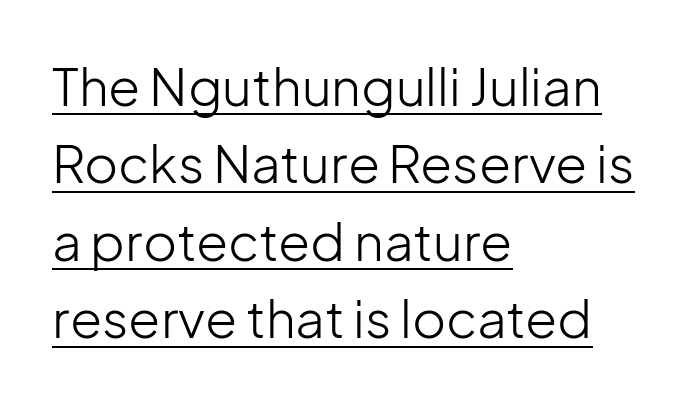
Nope, no serifs anywhere on these letters. A light-to-regular cut is what we see here. Where is the straight margin? On the left. What decoration does the sample have? An underline. What stands out about the letter spacing? Nothing — it is the standard amount. This is the regular roman posture of the typeface.
